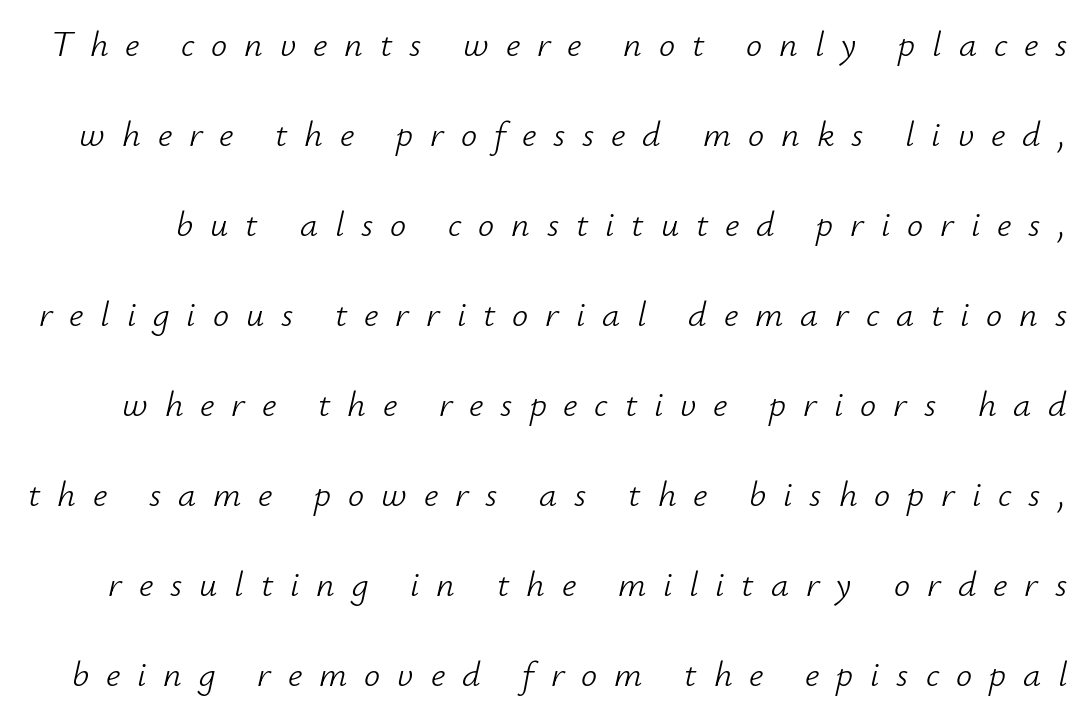
The image shows 36 px light type, italic (leaning right); set loose line spacing (2.5x), unusually wide letter spacing (+0.47 em), not underlined; low stroke contrast and a small x-height.
